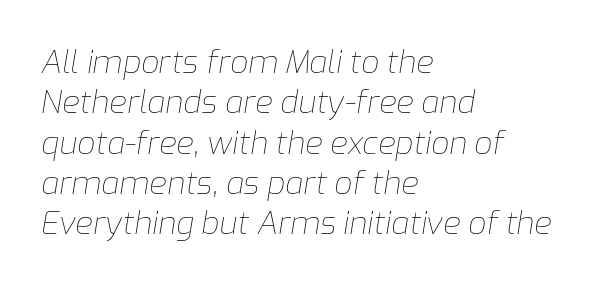
Q: Is the text bold? A: No.
Q: Is the text italic (slanted)? A: Yes, it leans right by about 9 degrees.
Q: Is the text underlined? A: No.
Q: How is the paragraph aligned? A: Left-aligned.
Q: Is the spacing between letters normal or unusually wide? A: Normal.
Q: Is the spacing between lines tight, normal or loose? A: Normal.
Q: Width (condensed, normal, or wide)? A: Normal.
Q: Stroke contrast? A: Low.
Q: x-height? A: Medium.
Q: Monospaced? A: No.
